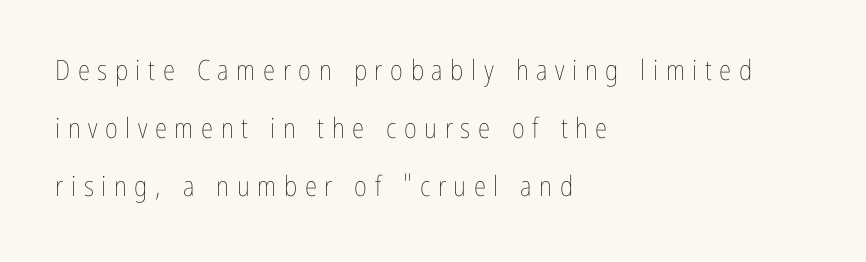
The image shows 28 px thin, condensed type, upright; set left-aligned, loose line spacing (2.07x), unusually wide letter spacing (+0.27 em), not underlined; low stroke contrast and a medium x-height.
